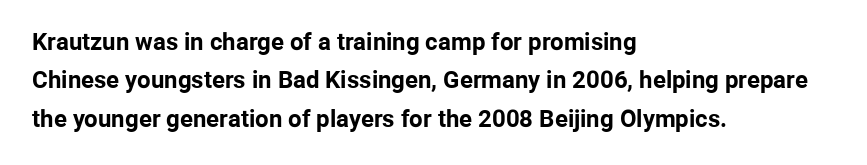
Check the space under the baseline: it is left empty. A classic flush-left, rag-right setting is used for this passage. These lines sit exactly where default settings would place them. Students, note that the glyphs here touch the page at normal intervals. The type sits square on the baseline with zero lean.
